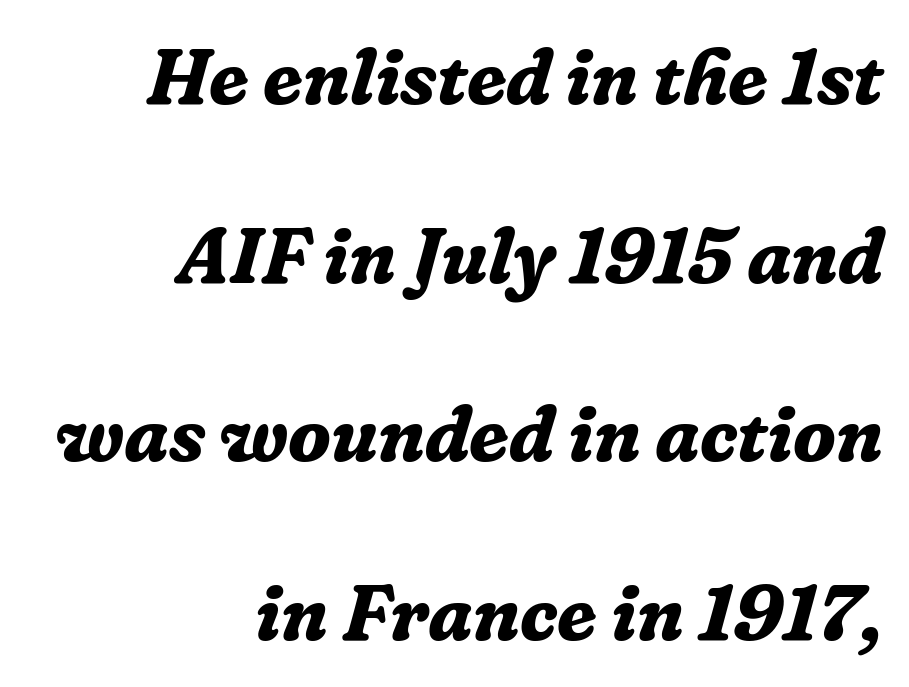
Q: Is the text bold? A: Yes.
Q: Is the text italic (slanted)? A: Yes, it leans right by about 16 degrees.
Q: Is the typeface a serif or a sans-serif typeface? A: Serif.
Q: Is the text underlined? A: No.
Q: How is the paragraph aligned? A: Right-aligned.
Q: Is the spacing between letters normal or unusually wide? A: Normal.
Q: Is the spacing between lines tight, normal or loose? A: Loose.
Q: Width (condensed, normal, or wide)? A: Normal.
Q: Stroke contrast? A: Low.
Q: x-height? A: Medium.
Q: Monospaced? A: No.
